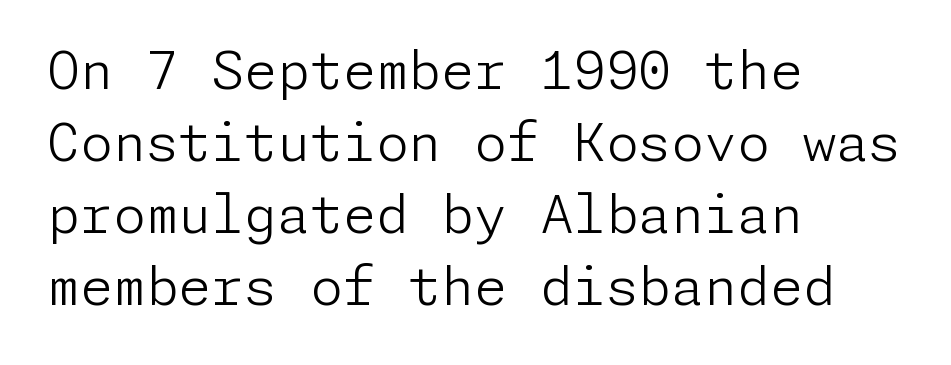
Ordinary non-slanted type is in use. Caption: standard tracking, unaltered. Stems here are at most as thick as an everyday book face. The ragged edge is on the right, which tells us the setting is flush left. Anything drawn beneath the words? Only blank space. Students, observe: this is what conventionally led text looks like.
